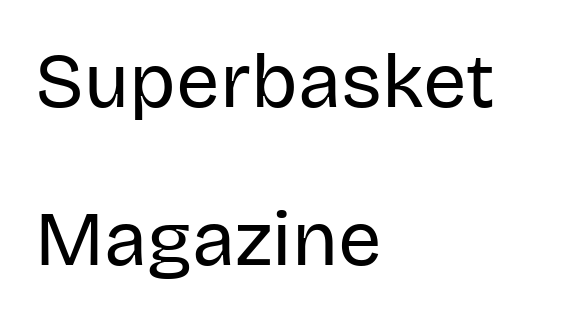
{"serif": "no", "italic": "no", "bold": "no", "weight": "regular", "width": "normal", "stroke_contrast": "low", "x_height": "large", "monospaced": "no", "underline": "no", "align": "left", "line_spacing": "loose", "line_spacing_ratio": 2.05, "letter_spacing": "normal", "letter_spacing_em": 0.0, "glyph_px": 77}
